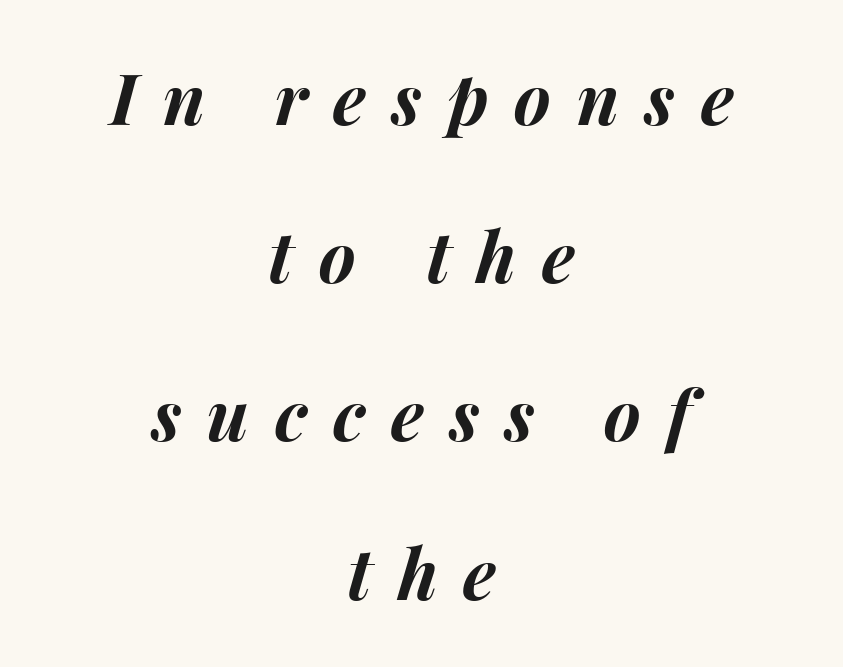
{"italic": "yes", "lean": "right", "slant_degrees": 15, "bold": "yes", "weight": "bold", "width": "normal", "stroke_contrast": "medium", "x_height": "medium", "monospaced": "no", "underline": "no", "align": "center", "line_spacing": "loose", "line_spacing_ratio": 2.26, "letter_spacing": "wide", "letter_spacing_em": 0.37, "glyph_px": 70}
